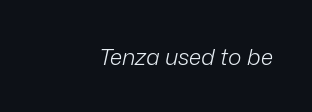
{"italic": "yes", "lean": "right", "slant_degrees": 12, "bold": "no", "underline": "no", "align": "right", "letter_spacing": "normal", "letter_spacing_em": 0.0, "glyph_px": 23}
